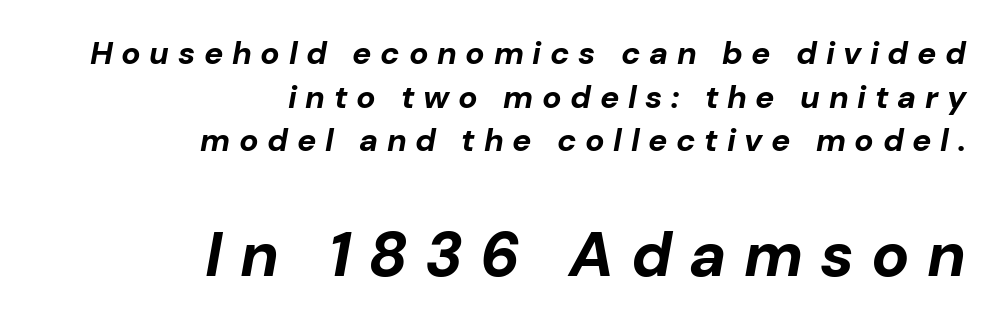
{"italic": "yes", "lean": "right", "slant_degrees": 10, "bold": "yes", "weight": "bold", "width": "normal", "stroke_contrast": "low", "x_height": "medium", "monospaced": "no", "underline": "no", "align": "right", "line_spacing": "normal", "line_spacing_ratio": 1.36, "letter_spacing": "wide", "letter_spacing_em": 0.27, "larger_block": "second", "size_ratio": 1.97, "glyph_px": 63}
